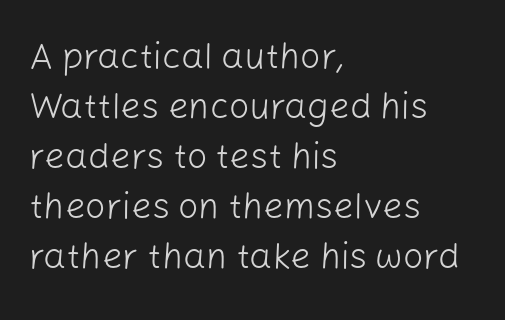
The image shows 36 px light sans-serif type, upright; set left-aligned, normal line spacing (1.39x), normal letter spacing, not underlined; low stroke contrast and a medium x-height.
